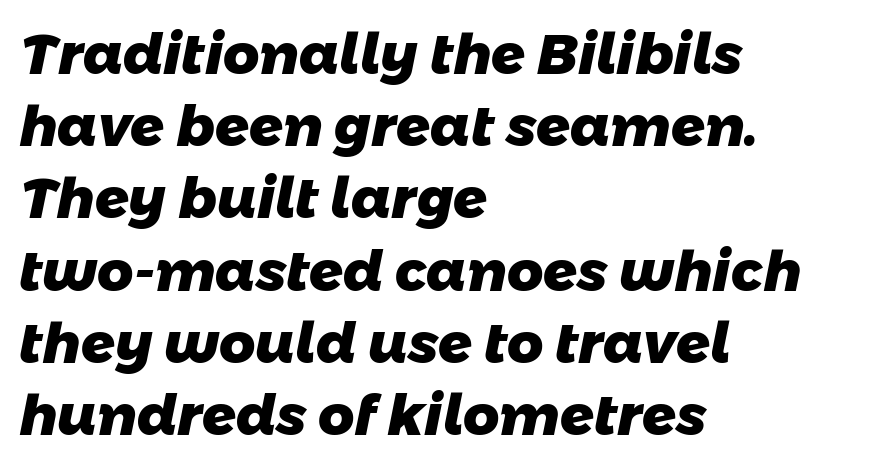
{"serif": "no", "bold": "yes", "weight": "heavy", "width": "normal", "stroke_contrast": "low", "x_height": "medium", "monospaced": "no", "underline": "no", "align": "left", "line_spacing": "normal", "line_spacing_ratio": 1.29, "letter_spacing": "normal", "letter_spacing_em": 0.0, "glyph_px": 56}
